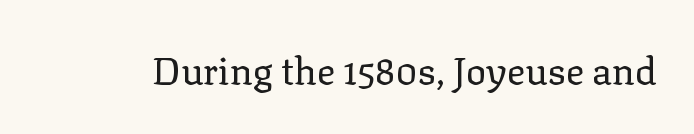
{"serif": "yes", "italic": "no", "bold": "no", "weight": "regular", "width": "normal", "stroke_contrast": "low", "x_height": "medium", "monospaced": "no", "underline": "no", "letter_spacing": "normal", "letter_spacing_em": 0.0, "glyph_px": 38}
